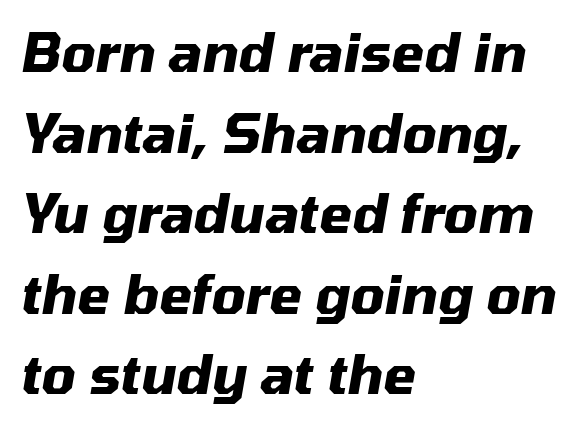
The compositor pushed each line to the left boundary. Is the type bold? Yes — the strokes are clearly thick and heavy. Slant detected: the letters are inclined. Tracking value appears to be zero — textbook default spacing. Varying glyph widths throughout — classic text-font behaviour.
